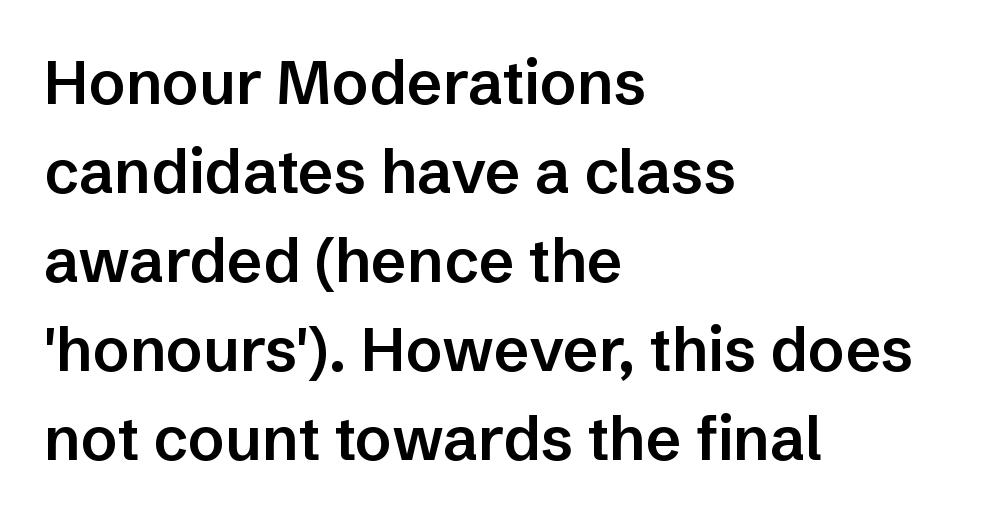
You could call the tracking neutral — neither tight nor loose. The passage shown is typed in a proportional face where columns would drift. In terms of posture, this sample is upright. The font is running at a semibold setting, under full bold. The space directly below the letters is spotless. Baseline-to-baseline distance is the conventional proportion of letter height.
